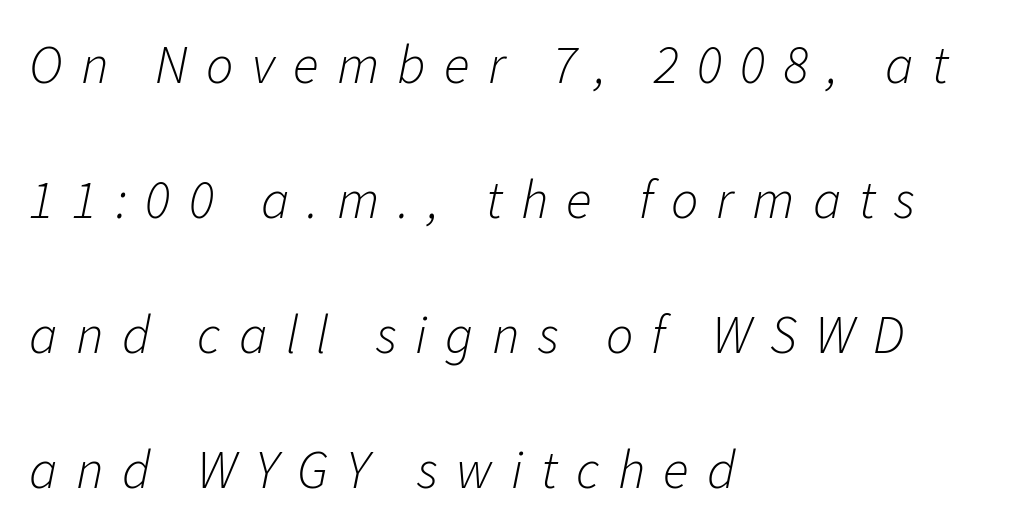
The image shows 54 px light type, italic (leaning right); set left-aligned, loose line spacing (2.5x), unusually wide letter spacing (+0.34 em), not underlined; low stroke contrast and a medium x-height.
